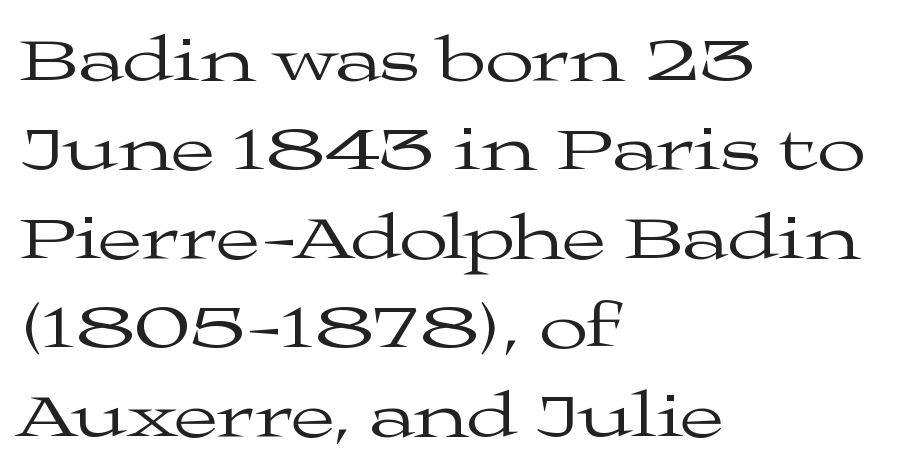
Q: Is the text bold? A: No.
Q: Is the text italic (slanted)? A: No, it is upright.
Q: Is the typeface a serif or a sans-serif typeface? A: Serif.
Q: Is the text underlined? A: No.
Q: How is the paragraph aligned? A: Left-aligned.
Q: Is the spacing between letters normal or unusually wide? A: Normal.
Q: Is the spacing between lines tight, normal or loose? A: Normal.
Q: Width (condensed, normal, or wide)? A: Wide.
Q: Stroke contrast? A: Medium.
Q: x-height? A: Medium.
Q: Monospaced? A: No.
